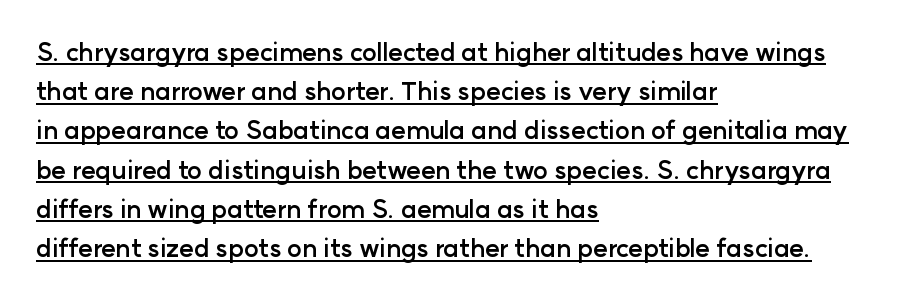
The image shows 25 px bold type, upright; set left-aligned, normal line spacing (1.57x), normal letter spacing, underlined.
